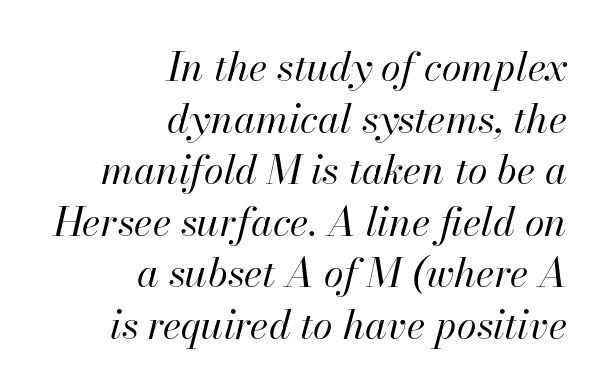
Unbolded letterforms with no extra heft. Words float on clear page, feet unadorned. The passage shown is typed in a proportional face where columns would drift. Each line ends at the same right margin while the left side varies. Letter spacing: default.
